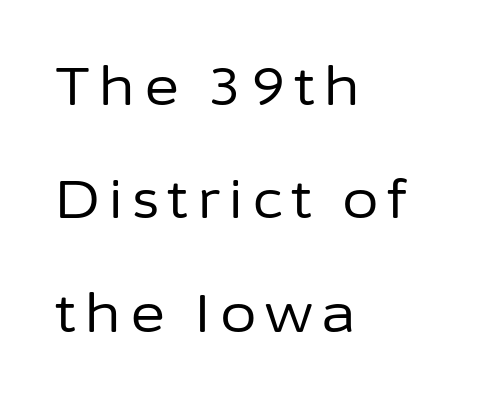
The image shows 53 px regular-weight sans-serif type, upright; set left-aligned, loose line spacing (2.14x), not underlined; low stroke contrast and a medium x-height.
